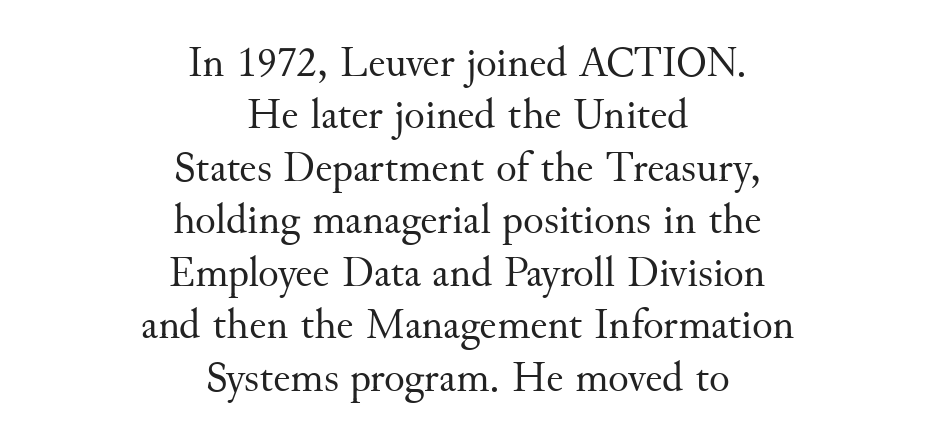
{"serif": "yes", "italic": "no", "bold": "no", "weight": "regular", "width": "normal", "stroke_contrast": "medium", "x_height": "small", "monospaced": "no", "underline": "no", "align": "center", "line_spacing_ratio": 1.22, "letter_spacing": "normal", "letter_spacing_em": 0.0, "glyph_px": 43}
